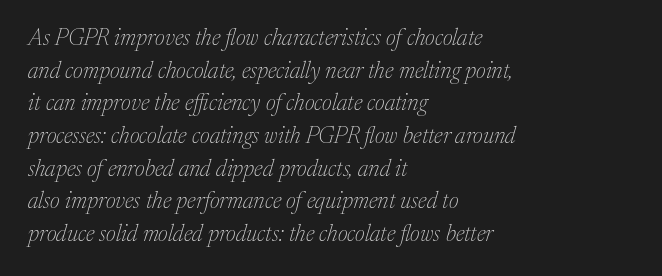
Horizontal alignment here is leftward, the default for most running prose. The strip under each line holds only bare page. The cut favours lightness, reaching ordinary text weight at its darkest. The designer left line spacing at the default.
